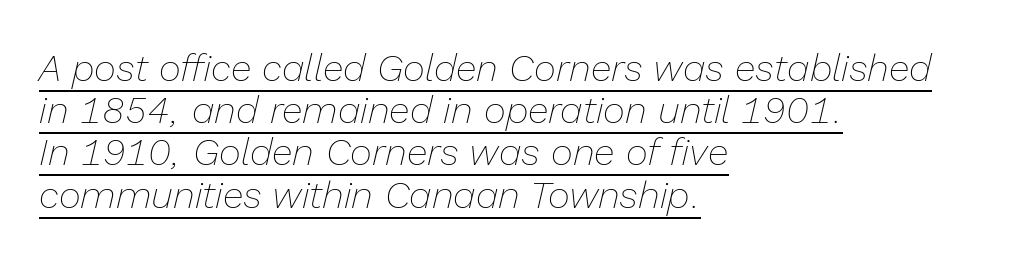
{"italic": "yes", "lean": "right", "slant_degrees": 13, "bold": "no", "weight": "thin", "width": "normal", "stroke_contrast": "low", "x_height": "medium", "monospaced": "no", "underline": "yes", "align": "left", "line_spacing": "tight", "line_spacing_ratio": 1.11, "letter_spacing": "normal", "letter_spacing_em": 0.0, "glyph_px": 38}
